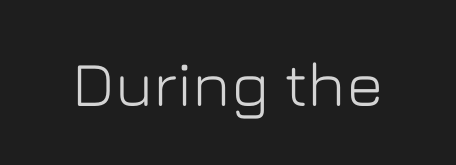
In terms of letterspacing, this is plain default setting. These lines are rendered in a variable-pitch font. Lines of text with bare space underneath. Typographically, this falls in the sans-serif category. Rendered with straight, roman letterforms.
